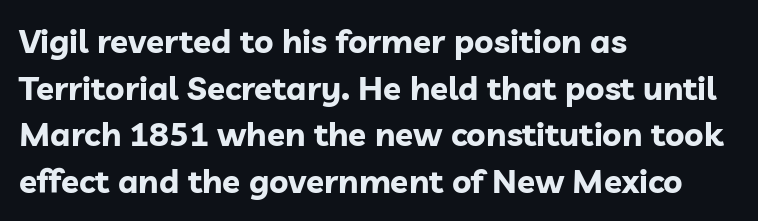
The image shows 33 px bold sans-serif type, upright; set left-aligned, normal line spacing (1.41x), normal letter spacing, not underlined; low stroke contrast and a medium x-height.
